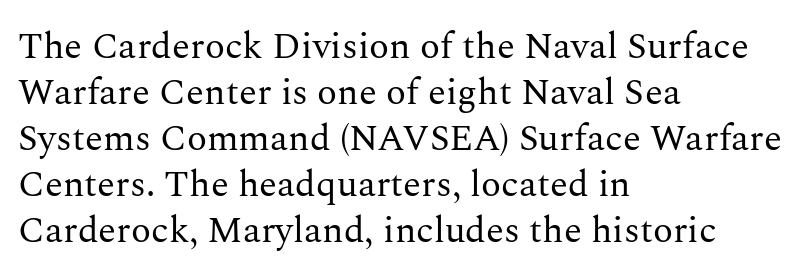
The image shows 37 px regular-weight serif type, upright; set left-aligned, line spacing 1.24x, normal letter spacing, not underlined; medium stroke contrast and a medium x-height.
